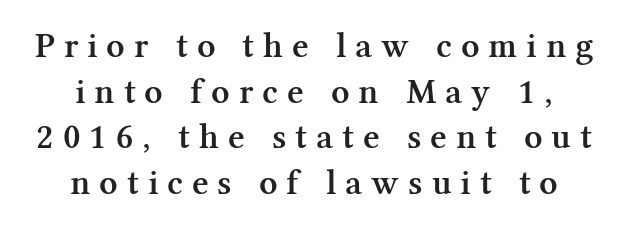
The type family on display is of the serif kind. Does the copy run flush right? No — it is centered line by line. These lines sit exactly where default settings would place them. Looks like regular typesetting: each glyph gets only the width it needs.
